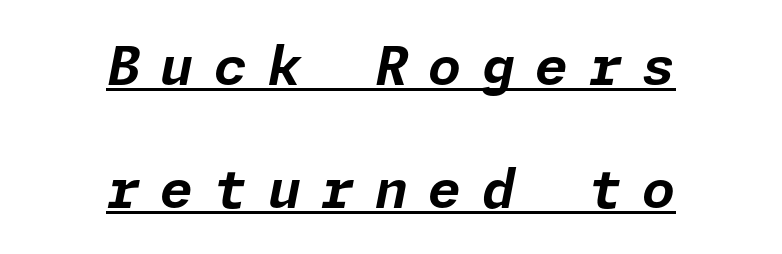
The image shows 53 px bold type, italic (leaning right); set centered, loose line spacing (2.33x), unusually wide letter spacing (+0.39 em), underlined; low stroke contrast and a medium x-height.
